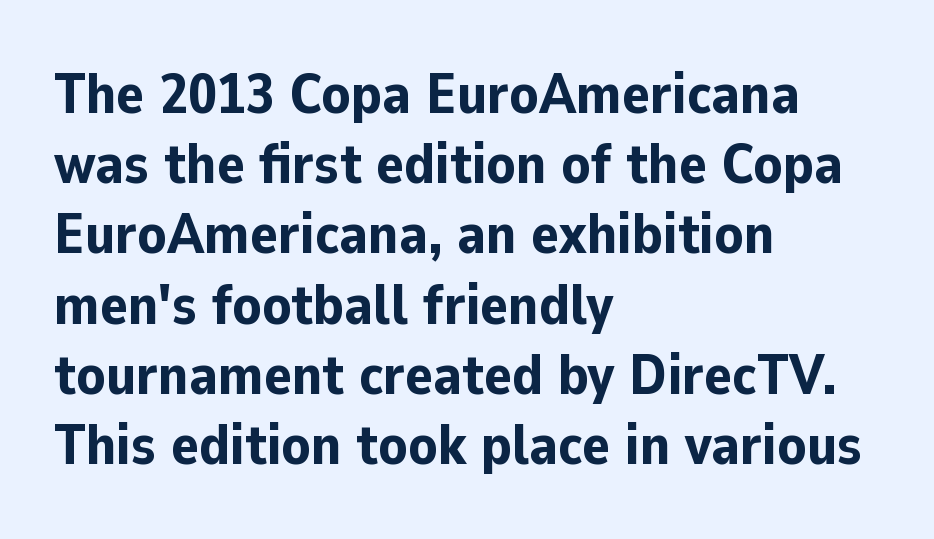
Q: Is the text bold? A: Yes.
Q: Is the text italic (slanted)? A: No, it is upright.
Q: Is the typeface a serif or a sans-serif typeface? A: Sans-serif.
Q: Is the text underlined? A: No.
Q: How is the paragraph aligned? A: Left-aligned.
Q: Is the spacing between letters normal or unusually wide? A: Normal.
Q: Width (condensed, normal, or wide)? A: Normal.
Q: Stroke contrast? A: Low.
Q: x-height? A: Medium.
Q: Monospaced? A: No.
